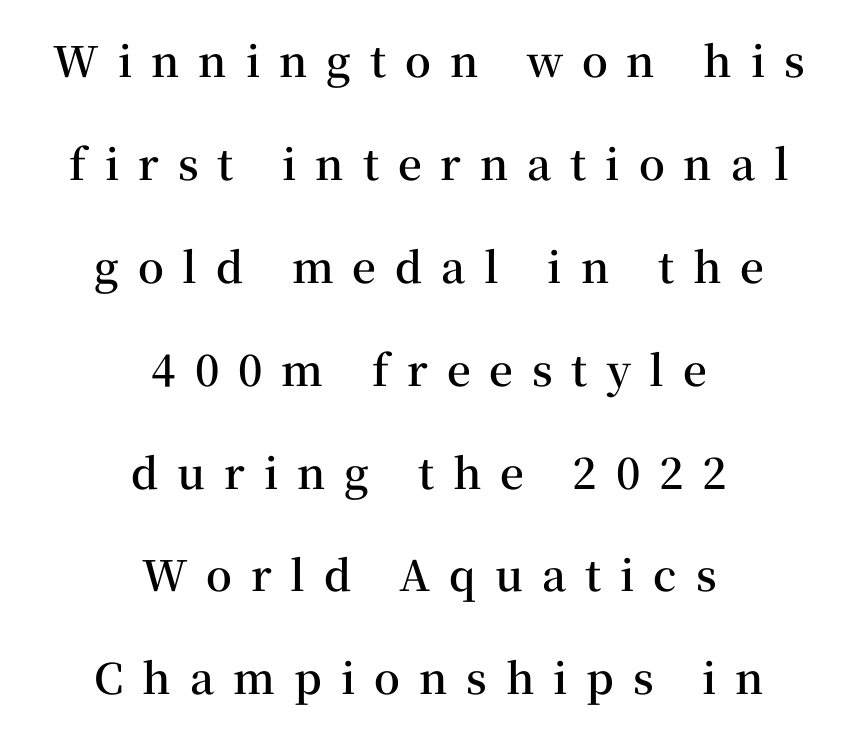
{"serif": "yes", "italic": "no", "bold": "semi", "weight": "semibold", "width": "normal", "stroke_contrast": "medium", "x_height": "medium", "monospaced": "no", "underline": "no", "align": "center", "line_spacing": "loose", "line_spacing_ratio": 2.45, "letter_spacing": "wide", "letter_spacing_em": 0.45, "glyph_px": 42}
